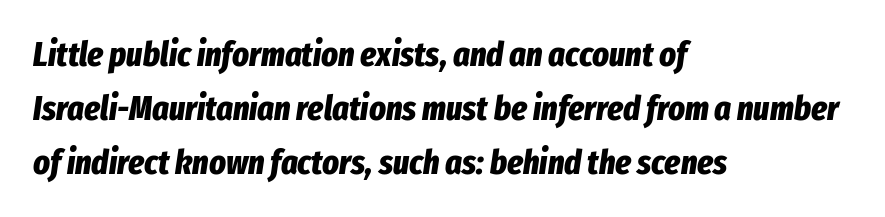
{"italic": "yes", "lean": "right", "slant_degrees": 8, "bold": "yes", "weight": "bold", "width": "condensed", "stroke_contrast": "low", "x_height": "medium", "monospaced": "no", "underline": "no", "align": "left", "line_spacing": "normal", "line_spacing_ratio": 1.54, "letter_spacing": "normal", "letter_spacing_em": 0.0, "glyph_px": 35}
